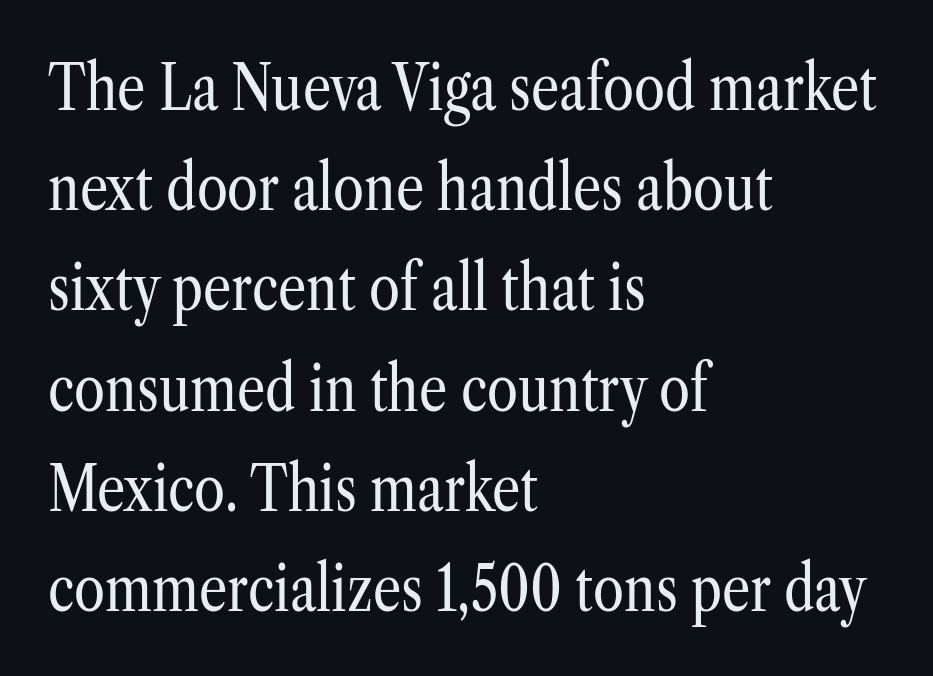
Q: Is the text bold? A: No.
Q: Is the text italic (slanted)? A: No, it is upright.
Q: Is the typeface a serif or a sans-serif typeface? A: Serif.
Q: Is the text underlined? A: No.
Q: How is the paragraph aligned? A: Left-aligned.
Q: Is the spacing between letters normal or unusually wide? A: Normal.
Q: Is the spacing between lines tight, normal or loose? A: Normal.
Q: Width (condensed, normal, or wide)? A: Condensed.
Q: Stroke contrast? A: Low.
Q: x-height? A: Medium.
Q: Monospaced? A: No.
